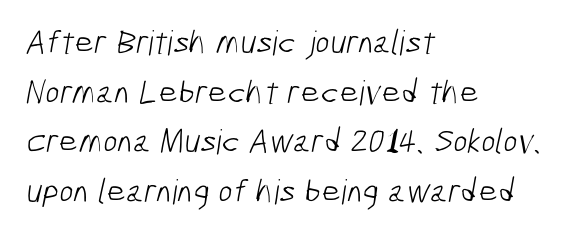
The image shows 34 px light, condensed sans-serif type; set left-aligned, normal line spacing (1.46x), normal letter spacing, not underlined; low stroke contrast and a medium x-height.
